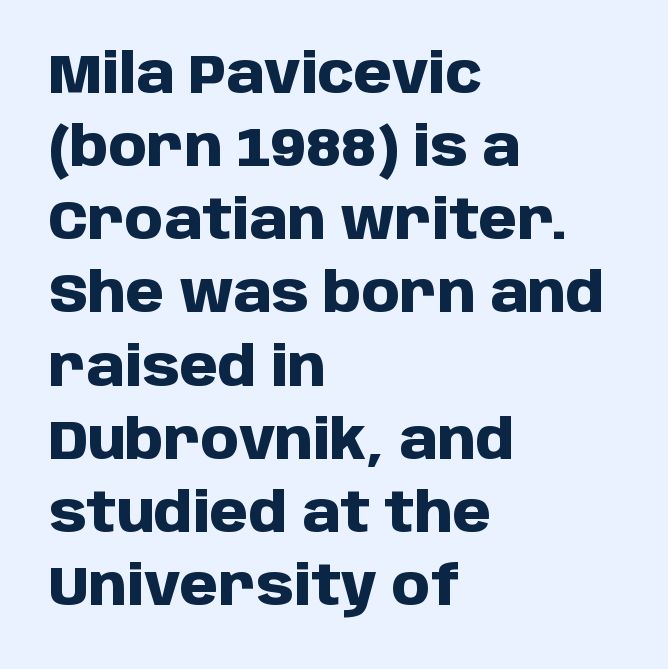
Q: Is the text bold? A: Yes.
Q: Is the text italic (slanted)? A: No, it is upright.
Q: Is the typeface a serif or a sans-serif typeface? A: Sans-serif.
Q: Is the text underlined? A: No.
Q: How is the paragraph aligned? A: Left-aligned.
Q: Is the spacing between letters normal or unusually wide? A: Normal.
Q: Is the spacing between lines tight, normal or loose? A: Normal.
Q: Width (condensed, normal, or wide)? A: Normal.
Q: Stroke contrast? A: Low.
Q: x-height? A: Large.
Q: Monospaced? A: No.
